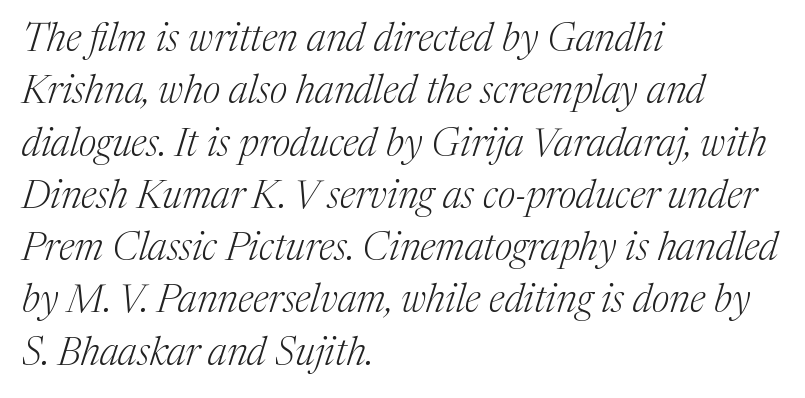
{"serif": "yes", "italic": "yes", "lean": "right", "slant_degrees": 17, "bold": "no", "weight": "light", "width": "normal", "stroke_contrast": "medium", "x_height": "medium", "monospaced": "no", "underline": "no", "align": "left", "line_spacing": "normal", "line_spacing_ratio": 1.34, "letter_spacing": "normal", "letter_spacing_em": 0.0, "glyph_px": 39}
